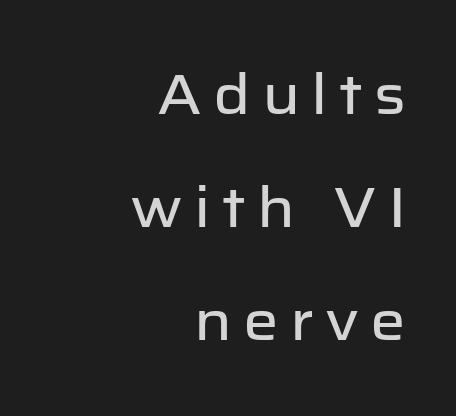
Q: Is the text italic (slanted)? A: No, it is upright.
Q: Is the typeface a serif or a sans-serif typeface? A: Sans-serif.
Q: Is the text underlined? A: No.
Q: How is the paragraph aligned? A: Right-aligned.
Q: Is the spacing between letters normal or unusually wide? A: Unusually wide.
Q: Is the spacing between lines tight, normal or loose? A: Loose.
Q: Width (condensed, normal, or wide)? A: Normal.
Q: Stroke contrast? A: Low.
Q: x-height? A: Medium.
Q: Monospaced? A: No.
